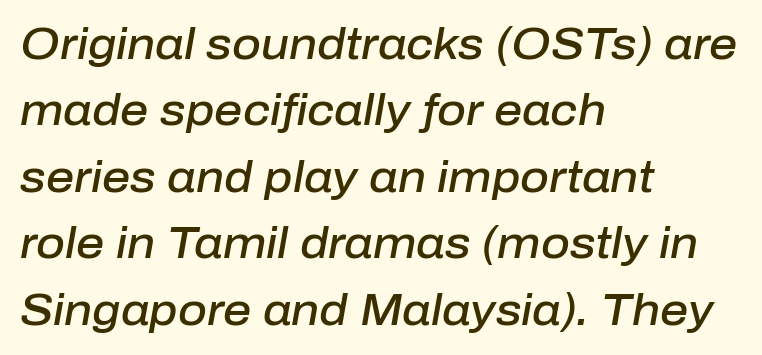
The image shows 44 px semibold type, italic (leaning right); set left-aligned, normal line spacing (1.51x), normal letter spacing, not underlined; low stroke contrast and a medium x-height.
